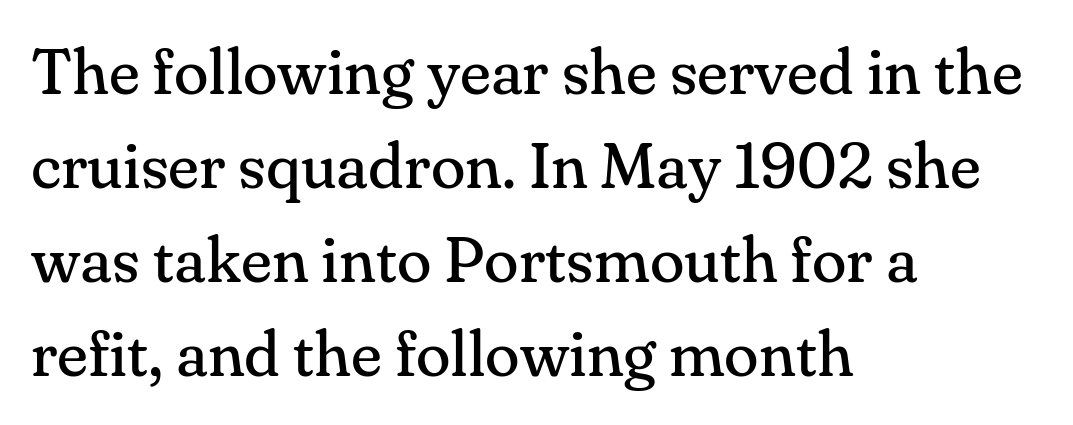
Spacing verdict: proportional, widths tailored to each character. Characters remain perfectly vertical along every line. The paragraph has a hard left edge and a soft right edge. The block of text has a typical density, with ordinary space between rows. Heaviness? Minimal to ordinary, like unemphasized prose.
